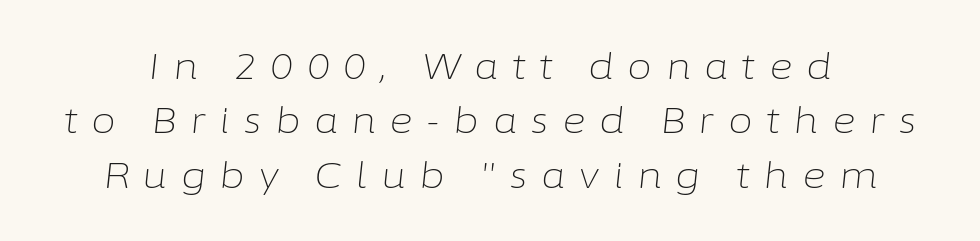
The image shows 36 px light type, italic (leaning right); set normal line spacing (1.51x), unusually wide letter spacing (+0.37 em), not underlined; low stroke contrast and a medium x-height.
